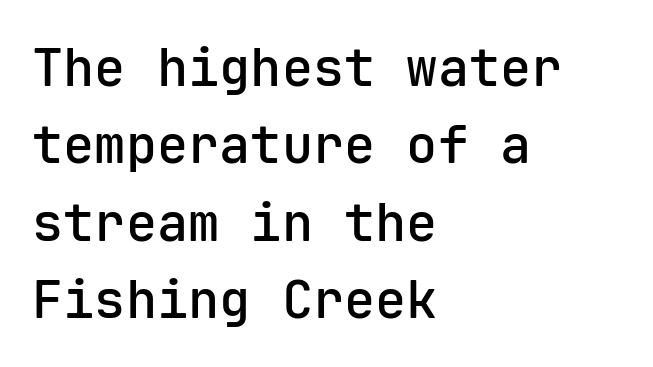
The image shows 52 px semibold sans-serif type, upright, monospaced; set left-aligned, normal line spacing (1.49x), normal letter spacing, not underlined; low stroke contrast and a medium x-height.
